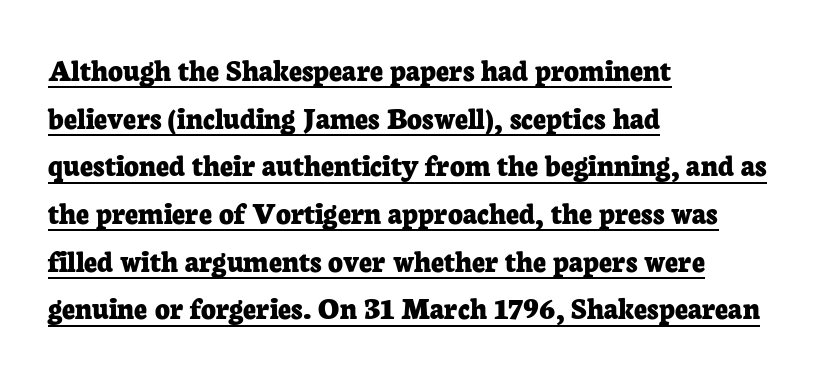
Q: Is the text bold? A: Yes.
Q: Is the text italic (slanted)? A: No, it is upright.
Q: Is the typeface a serif or a sans-serif typeface? A: Serif.
Q: Is the text underlined? A: Yes.
Q: How is the paragraph aligned? A: Left-aligned.
Q: Is the spacing between letters normal or unusually wide? A: Normal.
Q: Is the spacing between lines tight, normal or loose? A: Normal.
Q: Width (condensed, normal, or wide)? A: Normal.
Q: Stroke contrast? A: Low.
Q: x-height? A: Medium.
Q: Monospaced? A: No.
